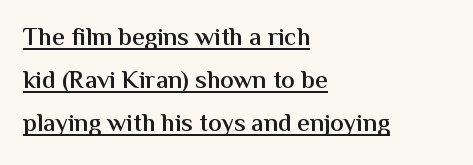
{"italic": "no", "bold": "semi", "underline": "yes", "align": "left", "line_spacing_ratio": 1.72, "letter_spacing": "normal", "letter_spacing_em": 0.0, "glyph_px": 25}
